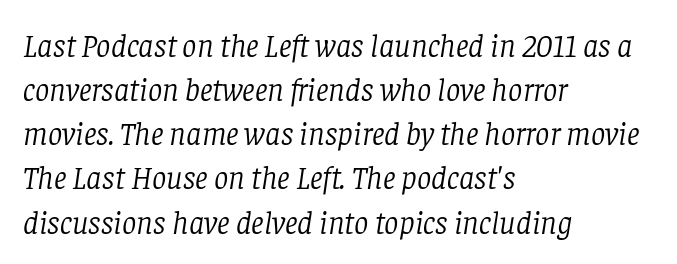
{"serif": "yes", "italic": "yes", "lean": "right", "slant_degrees": 8, "bold": "no", "weight": "light", "width": "normal", "stroke_contrast": "low", "x_height": "large", "monospaced": "no", "underline": "no", "align": "left", "line_spacing": "normal", "line_spacing_ratio": 1.38, "letter_spacing": "normal", "letter_spacing_em": 0.0, "glyph_px": 32}
